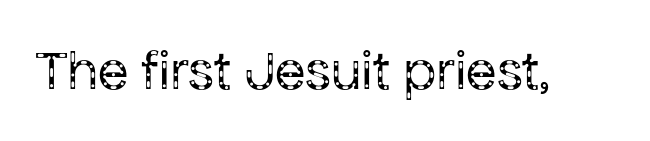
The image shows 56 px regular-weight sans-serif type, upright; set normal letter spacing, not underlined; low stroke contrast and a medium x-height.
